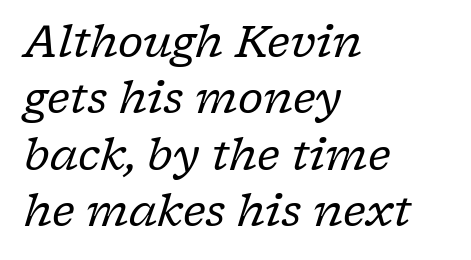
The image shows 43 px regular-weight serif type, italic (leaning right); set left-aligned, normal line spacing (1.31x), normal letter spacing, not underlined; low stroke contrast and a medium x-height.
